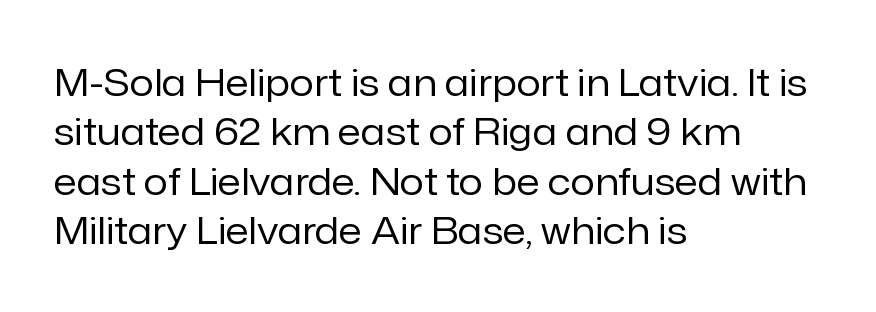
{"serif": "no", "italic": "no", "bold": "no", "weight": "regular", "width": "normal", "stroke_contrast": "low", "x_height": "medium", "monospaced": "no", "underline": "no", "align": "left", "line_spacing": "normal", "line_spacing_ratio": 1.3, "letter_spacing": "normal", "letter_spacing_em": 0.0, "glyph_px": 38}
